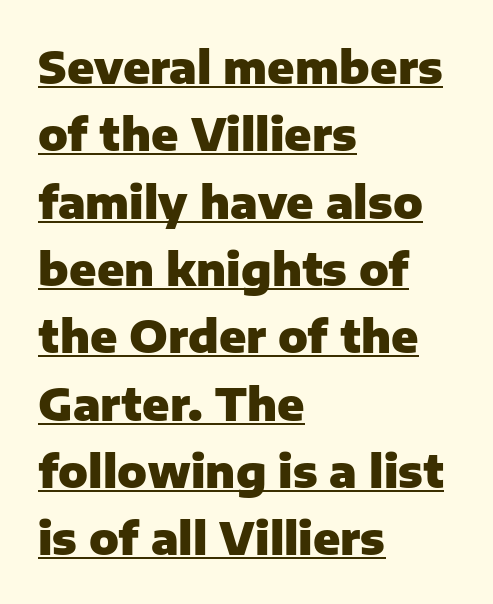
The image shows 44 px heavy sans-serif type, upright; set left-aligned, normal line spacing (1.53x), normal letter spacing, underlined; low stroke contrast and a medium x-height.
